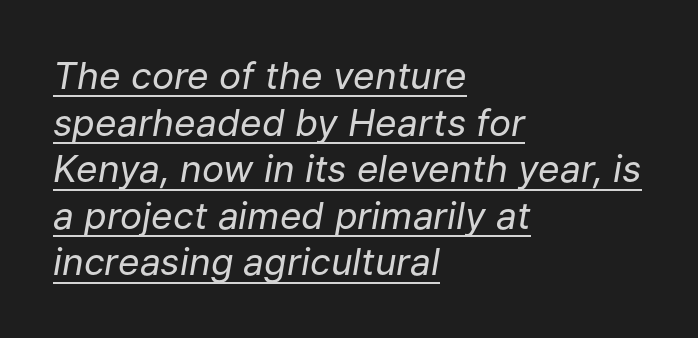
Q: Is the text bold? A: No.
Q: Is the text italic (slanted)? A: Yes, it leans right by about 9 degrees.
Q: Is the text underlined? A: Yes.
Q: How is the paragraph aligned? A: Left-aligned.
Q: Is the spacing between letters normal or unusually wide? A: Normal.
Q: Is the spacing between lines tight, normal or loose? A: Normal.
Q: Width (condensed, normal, or wide)? A: Normal.
Q: Stroke contrast? A: Low.
Q: x-height? A: Medium.
Q: Monospaced? A: No.
